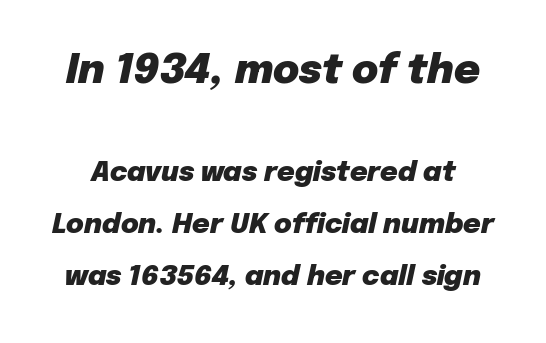
Q: Is the text bold? A: Yes.
Q: Is the text italic (slanted)? A: Yes, it leans right by about 12 degrees.
Q: Is the text underlined? A: No.
Q: Is the spacing between letters normal or unusually wide? A: Normal.
Q: Is the spacing between lines tight, normal or loose? A: Loose.
Q: Which block of text is set in a larger size, the first (top) or the second (bottom)? A: The first (top) one.
Q: Width (condensed, normal, or wide)? A: Normal.
Q: Stroke contrast? A: Low.
Q: x-height? A: Medium.
Q: Monospaced? A: No.
